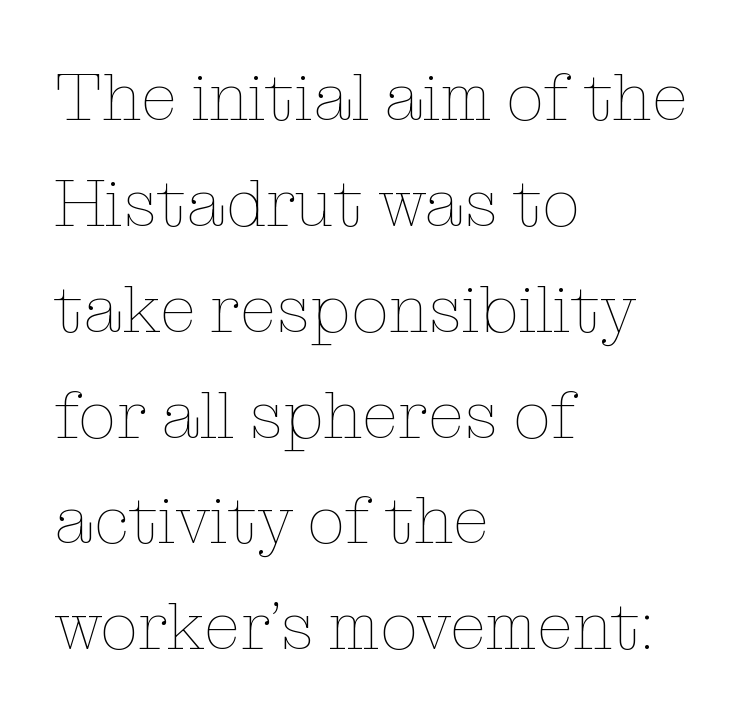
The image shows 67 px thin type, upright; set left-aligned, normal line spacing (1.58x), normal letter spacing, not underlined; low stroke contrast and a medium x-height.
